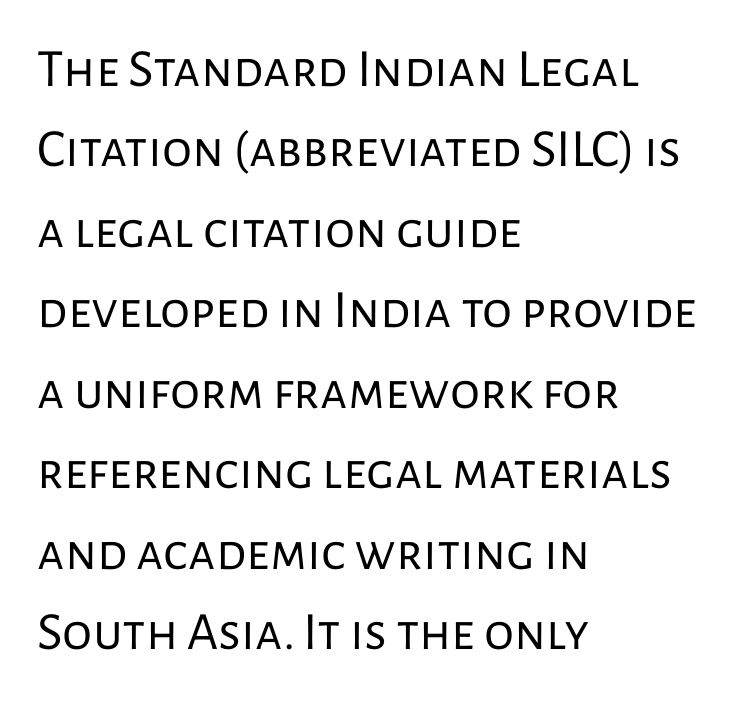
{"serif": "no", "italic": "no", "bold": "no", "weight": "regular", "width": "normal", "stroke_contrast": "low", "x_height": "medium", "monospaced": "no", "underline": "no", "align": "left", "line_spacing": "normal", "line_spacing_ratio": 1.49, "letter_spacing": "normal", "letter_spacing_em": 0.0, "glyph_px": 54}
